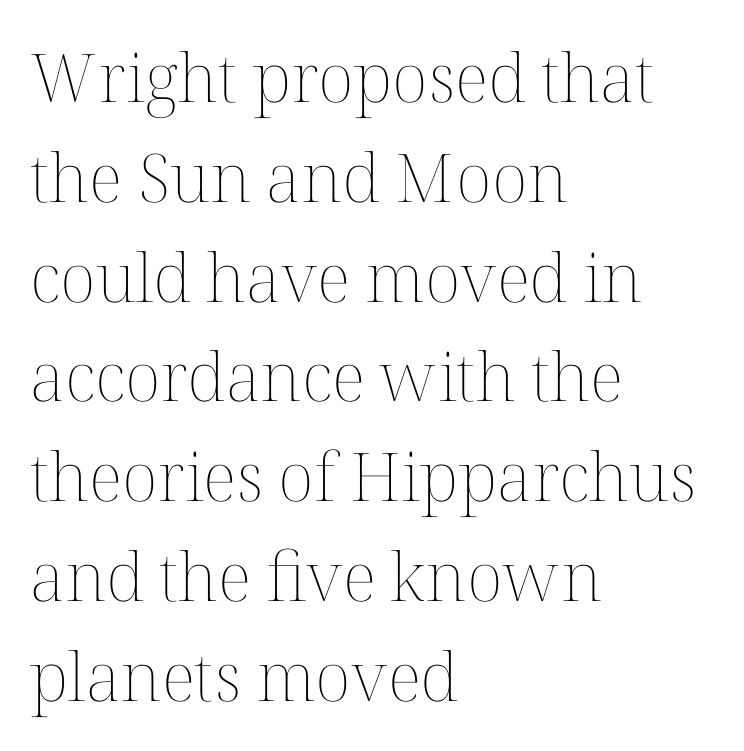
Q: Is the text bold? A: No.
Q: Is the text italic (slanted)? A: No, it is upright.
Q: Is the text underlined? A: No.
Q: How is the paragraph aligned? A: Left-aligned.
Q: Is the spacing between letters normal or unusually wide? A: Normal.
Q: Is the spacing between lines tight, normal or loose? A: Normal.
Q: Width (condensed, normal, or wide)? A: Normal.
Q: Stroke contrast? A: Medium.
Q: x-height? A: Medium.
Q: Monospaced? A: No.
